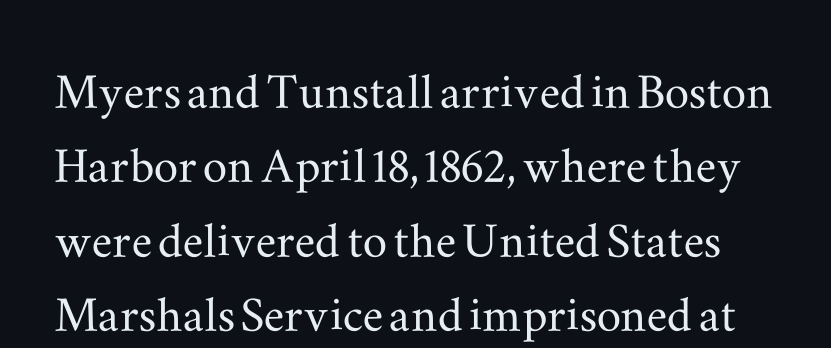
Each word holds together tightly as a unit, with standard inter-letter gaps. The area under the type is left untouched. Here the designer chose a conventional face with non-uniform glyph widths. This is roman type, the default non-slanted kind. The designer went with a serif here, giving each stem small feet.
